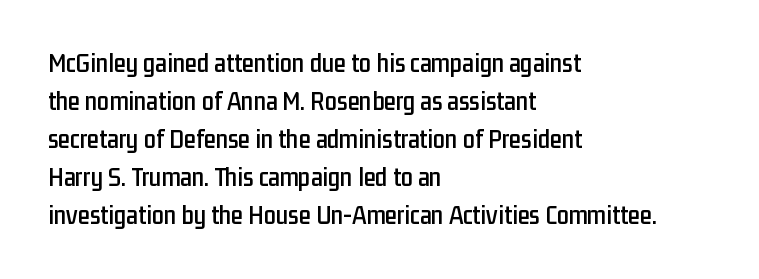
The image shows 27 px text type, upright; set left-aligned, normal line spacing (1.41x), normal letter spacing, not underlined.
